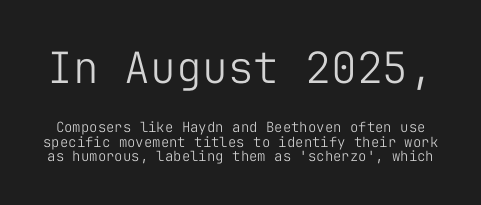
The image shows 43 px light sans-serif type, upright, monospaced; set tight line spacing (1.02x), normal letter spacing, not underlined; the first (top) block is 3.07x larger; low stroke contrast and a medium x-height.
